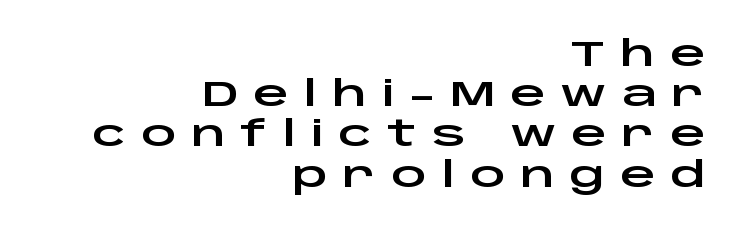
The image shows 35 px wide sans-serif type, upright; set right-aligned, tight line spacing (1.15x), unusually wide letter spacing (+0.42 em), not underlined; low stroke contrast and a large x-height.
